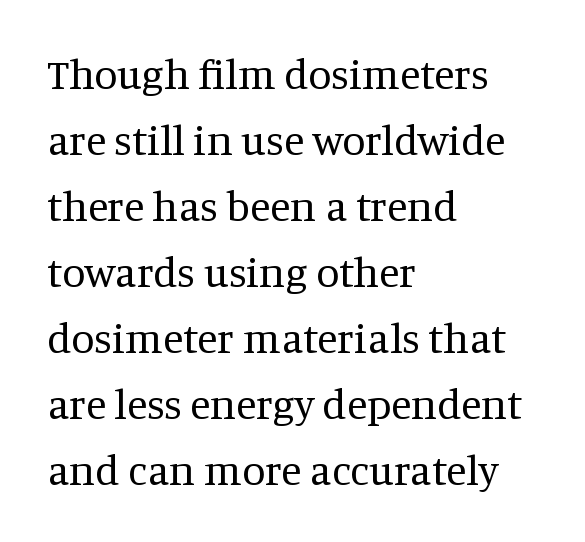
Q: Is the text bold? A: No.
Q: Is the text italic (slanted)? A: No, it is upright.
Q: Is the typeface a serif or a sans-serif typeface? A: Serif.
Q: Is the text underlined? A: No.
Q: How is the paragraph aligned? A: Left-aligned.
Q: Is the spacing between letters normal or unusually wide? A: Normal.
Q: Is the spacing between lines tight, normal or loose? A: Normal.
Q: Width (condensed, normal, or wide)? A: Normal.
Q: Stroke contrast? A: Medium.
Q: x-height? A: Large.
Q: Monospaced? A: No.
